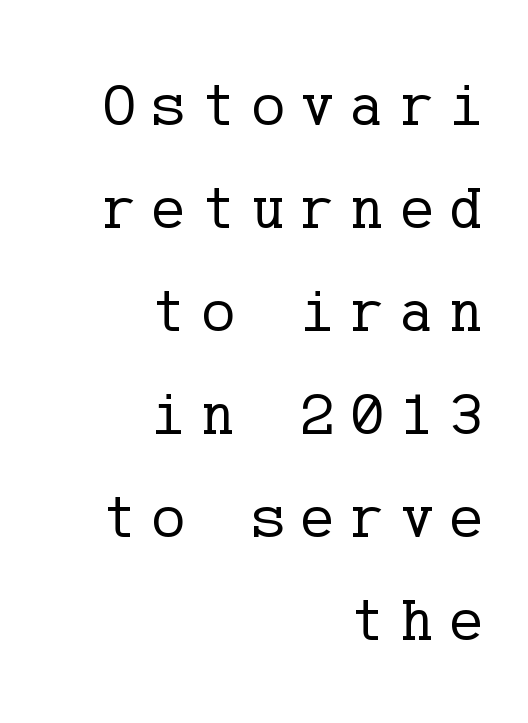
The letterforms stand isolated, each surrounded by extra space. Stems and bowls with no extra thickness — not bold. What's the leading like? Ordinary, nothing unusual. A flush-right, rag-left setting is used for this passage. The font's upright variant was chosen for this text. Look at the bottom of the vertical strokes: they flare into serifs here.
